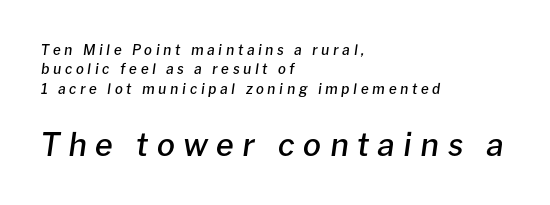
{"italic": "yes", "lean": "right", "slant_degrees": 8, "bold": "semi", "weight": "semibold", "width": "normal", "stroke_contrast": "low", "x_height": "medium", "monospaced": "no", "underline": "no", "align": "left", "line_spacing": "normal", "line_spacing_ratio": 1.39, "letter_spacing": "wide", "letter_spacing_em": 0.26, "larger_block": "second", "size_ratio": 2.29, "glyph_px": 32}
